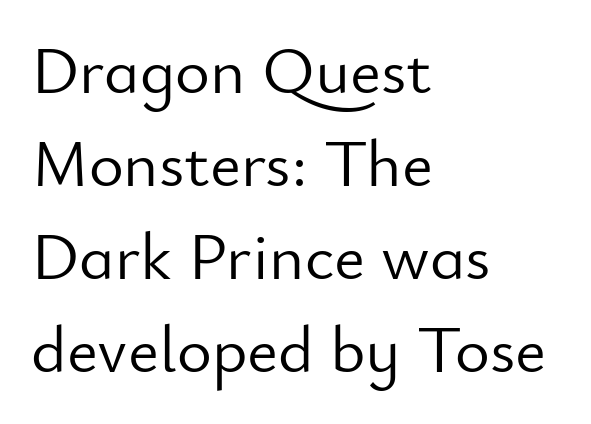
Varying glyph widths throughout — classic text-font behaviour. A sans-serif font was chosen for this passage. Quick note: underline off. Short and long lines alike share a common starting point at left. Posture: straight, roman, zero tilt.
